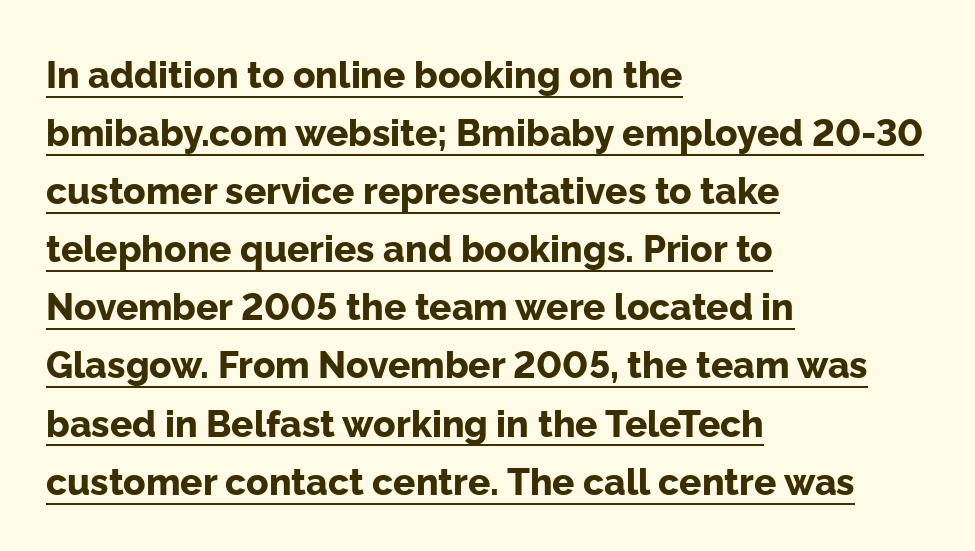
{"serif": "no", "italic": "no", "bold": "yes", "weight": "bold", "width": "normal", "stroke_contrast": "low", "x_height": "medium", "monospaced": "no", "underline": "yes", "align": "left", "line_spacing": "normal", "line_spacing_ratio": 1.57, "letter_spacing": "normal", "letter_spacing_em": 0.0, "glyph_px": 37}
